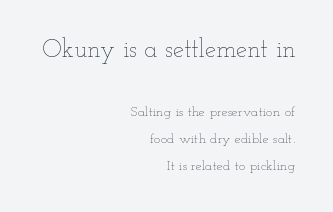
The passage shown begins with its larger block and ends with its smaller one. Quick note: interline space is abundant. Line ends are locked; line starts wander. The cut favours lightness, reaching ordinary text weight at its darkest. Upright lettering throughout.
